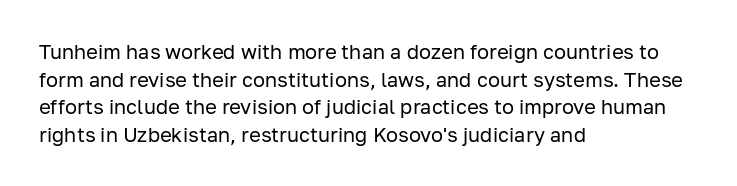
The image shows 20 px text type, upright; set left-aligned, normal line spacing (1.38x), normal letter spacing, not underlined.
